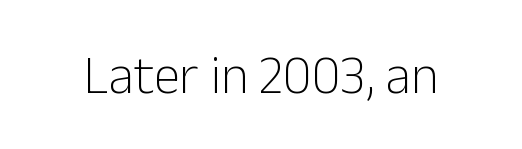
Q: Is the text bold? A: No.
Q: Is the text italic (slanted)? A: No, it is upright.
Q: Is the typeface a serif or a sans-serif typeface? A: Sans-serif.
Q: Is the text underlined? A: No.
Q: Is the spacing between letters normal or unusually wide? A: Normal.
Q: Width (condensed, normal, or wide)? A: Normal.
Q: Stroke contrast? A: Low.
Q: x-height? A: Medium.
Q: Monospaced? A: No.
